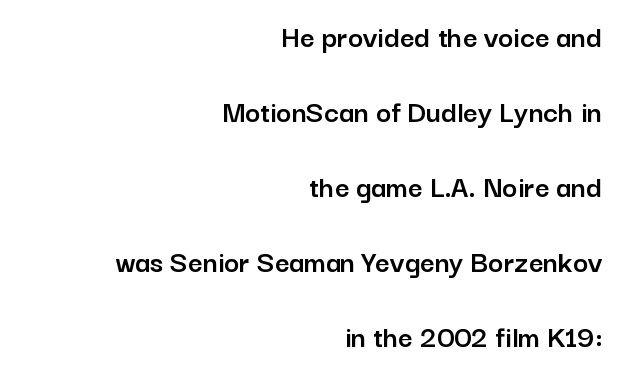
Is the letter spacing exaggerated? No — it looks like the ordinary default. Do the letters lean? They stand straight. Unlike a traditional serif, this face leaves its strokes unadorned. Spacing verdict: proportional, widths tailored to each character. The vertical gap from one line to the next is large.
